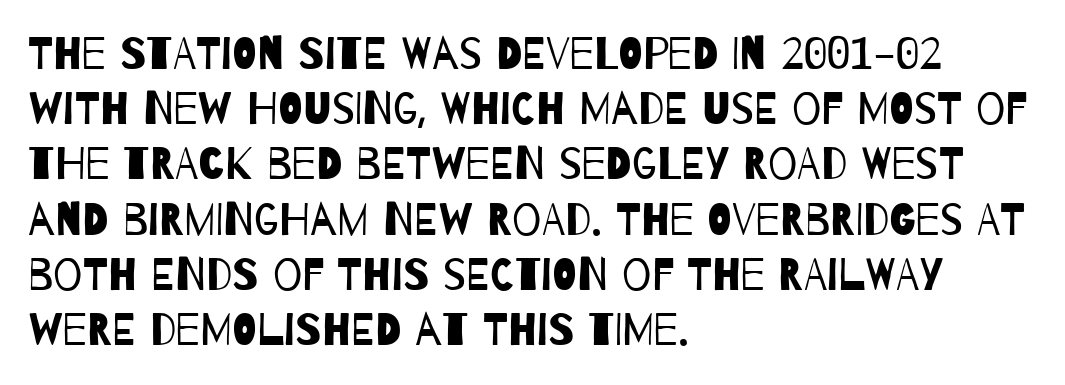
{"serif": "no", "bold": "no", "weight": "regular", "width": "condensed", "stroke_contrast": "low", "x_height": "large", "monospaced": "no", "underline": "no", "align": "left", "line_spacing_ratio": 1.2, "letter_spacing": "normal", "letter_spacing_em": 0.0, "glyph_px": 46}
